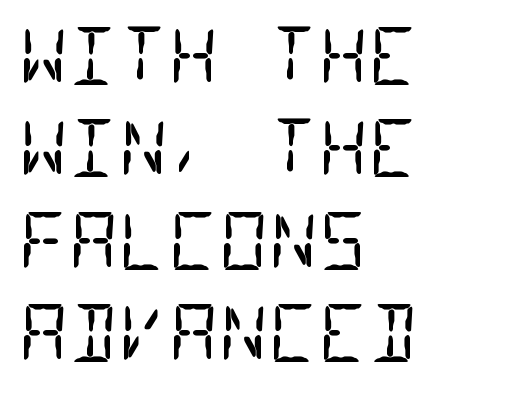
Q: Is the text bold? A: No.
Q: Is the typeface a serif or a sans-serif typeface? A: Sans-serif.
Q: Is the text underlined? A: No.
Q: How is the paragraph aligned? A: Left-aligned.
Q: Is the spacing between letters normal or unusually wide? A: Normal.
Q: Width (condensed, normal, or wide)? A: Condensed.
Q: Stroke contrast? A: Low.
Q: x-height? A: Large.
Q: Monospaced? A: Yes.
